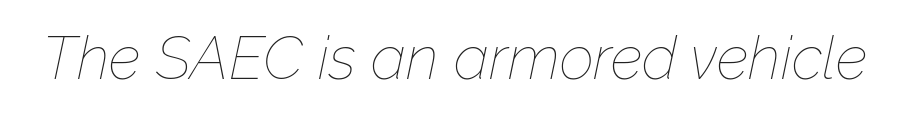
{"italic": "yes", "lean": "right", "slant_degrees": 12, "bold": "no", "weight": "thin", "width": "normal", "stroke_contrast": "low", "x_height": "medium", "monospaced": "no", "underline": "no", "letter_spacing": "normal", "letter_spacing_em": 0.0, "glyph_px": 60}
